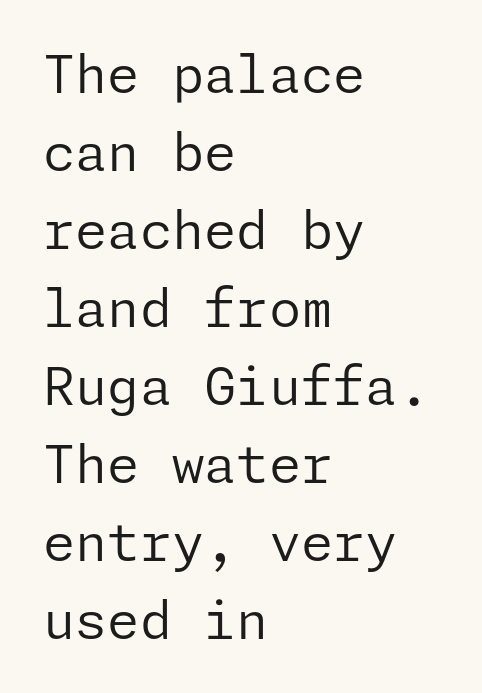
{"serif": "no", "italic": "no", "bold": "no", "weight": "regular", "width": "normal", "stroke_contrast": "low", "x_height": "medium", "underline": "no", "align": "left", "line_spacing": "normal", "line_spacing_ratio": 1.5, "letter_spacing": "normal", "letter_spacing_em": 0.0, "glyph_px": 52}
